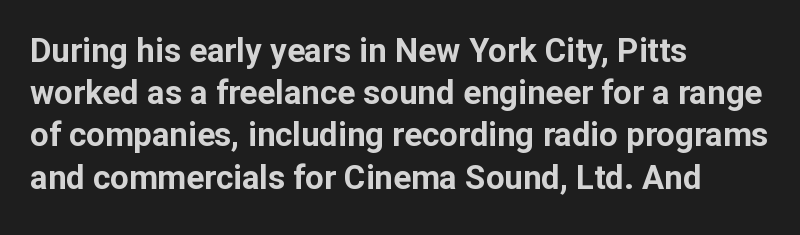
Q: Is the text bold? A: Yes.
Q: Is the text italic (slanted)? A: No, it is upright.
Q: Is the typeface a serif or a sans-serif typeface? A: Sans-serif.
Q: Is the text underlined? A: No.
Q: How is the paragraph aligned? A: Left-aligned.
Q: Is the spacing between letters normal or unusually wide? A: Normal.
Q: Is the spacing between lines tight, normal or loose? A: Normal.
Q: Width (condensed, normal, or wide)? A: Normal.
Q: Stroke contrast? A: Low.
Q: x-height? A: Medium.
Q: Monospaced? A: No.
